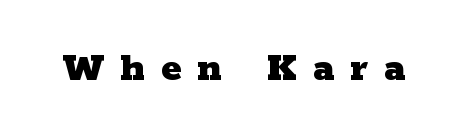
The image shows 43 px heavy, wide serif type, upright; set unusually wide letter spacing (+0.37 em), not underlined; low stroke contrast and a medium x-height.
